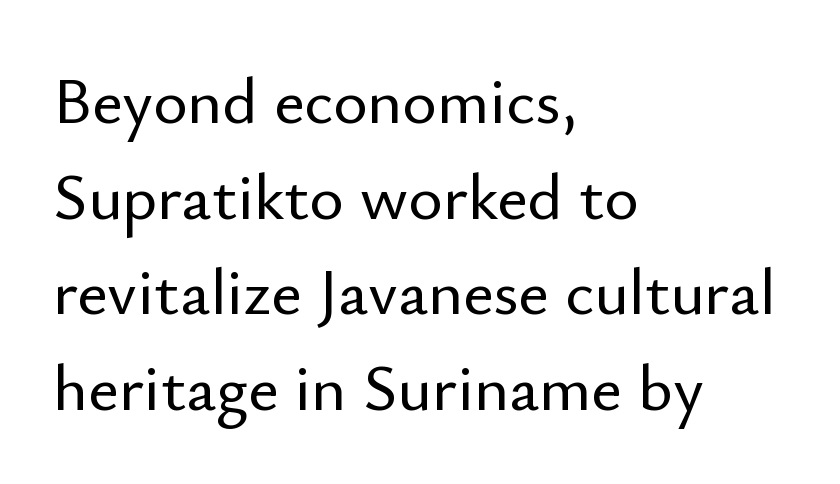
The image shows 66 px sans-serif type, upright; set left-aligned, normal line spacing (1.45x), normal letter spacing, not underlined; low stroke contrast and a small x-height.
